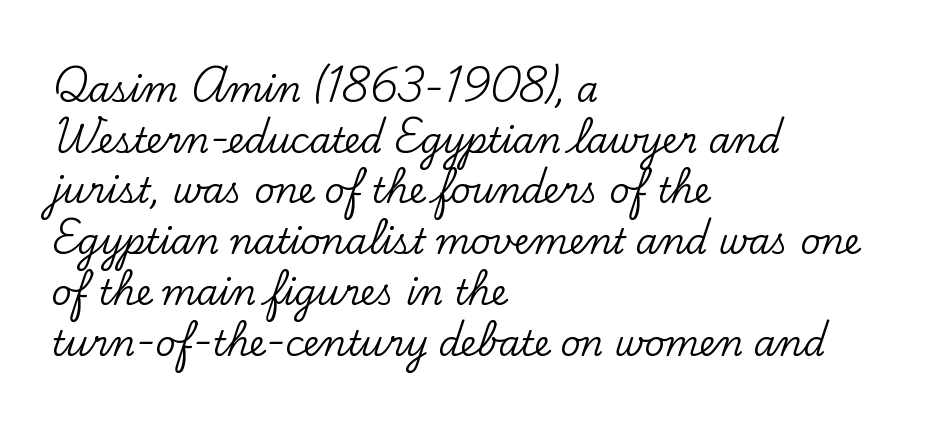
The image shows 35 px serif type; set left-aligned, normal line spacing (1.45x), normal letter spacing, not underlined; low stroke contrast and a small x-height.
